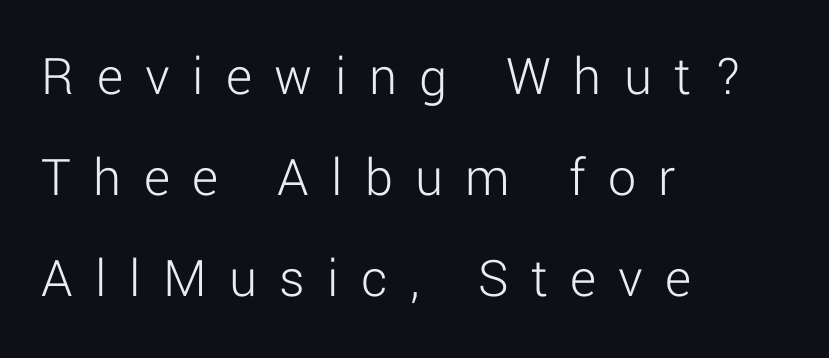
Note the varied advance widths — an 'i' is clearly narrower than an 'm'. Is this a sans? Yes — the strokes have no serifs. Short and long lines alike share a common starting point at left. Every character sits straight up, as roman type does.
